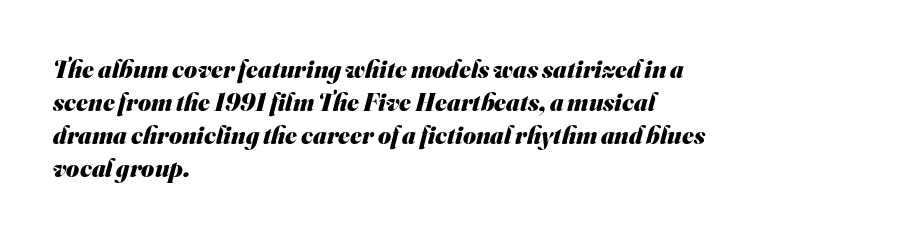
Q: Is the text bold? A: Yes.
Q: Is the text underlined? A: No.
Q: How is the paragraph aligned? A: Left-aligned.
Q: Is the spacing between letters normal or unusually wide? A: Normal.
Q: Is the spacing between lines tight, normal or loose? A: Normal.
